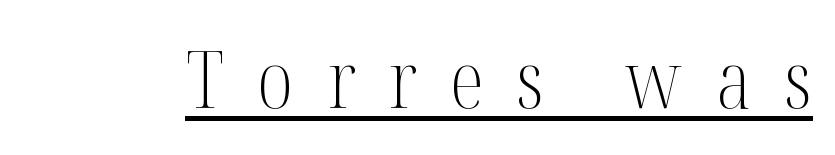
The image shows 79 px light, condensed serif type, upright; set unusually wide letter spacing (+0.42 em), underlined; medium stroke contrast and a medium x-height.
